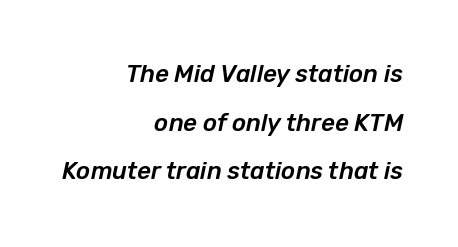
{"italic": "yes", "lean": "right", "slant_degrees": 12, "underline": "no", "align": "right", "line_spacing": "loose", "line_spacing_ratio": 2.03, "letter_spacing": "normal", "letter_spacing_em": 0.0, "glyph_px": 24}
